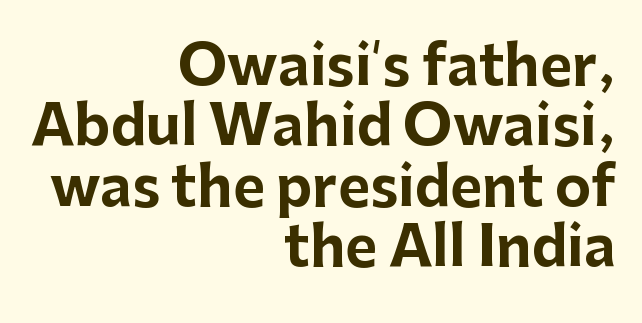
{"serif": "no", "italic": "no", "bold": "yes", "weight": "bold", "width": "normal", "stroke_contrast": "low", "x_height": "medium", "monospaced": "no", "underline": "no", "align": "right", "line_spacing": "tight", "line_spacing_ratio": 1.1, "letter_spacing": "normal", "letter_spacing_em": 0.0, "glyph_px": 55}
